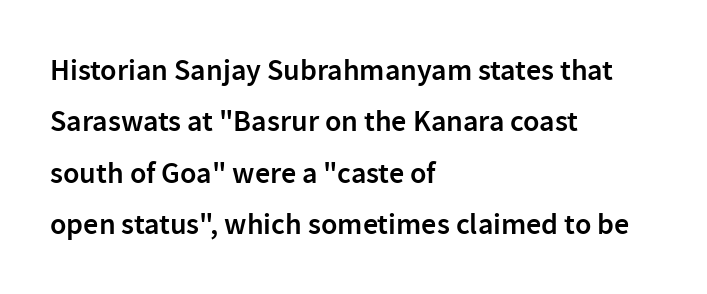
Proportional: the letters do not fall into vertical columns. This rendering leaves character spacing at its baseline value. This rendering features lettering with no underline. Are there feet on the stems? There aren't — it's a sans. A classic flush-left, rag-right setting is used for this passage. Does the weight exceed regular? Yes, but only to semibold.
